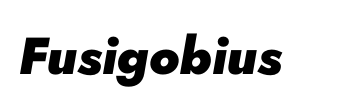
Q: Is the text bold? A: Yes.
Q: Is the text italic (slanted)? A: Yes, it leans right by about 10 degrees.
Q: Is the text underlined? A: No.
Q: Is the spacing between letters normal or unusually wide? A: Normal.
Q: Width (condensed, normal, or wide)? A: Normal.
Q: Stroke contrast? A: Low.
Q: x-height? A: Small.
Q: Monospaced? A: No.
